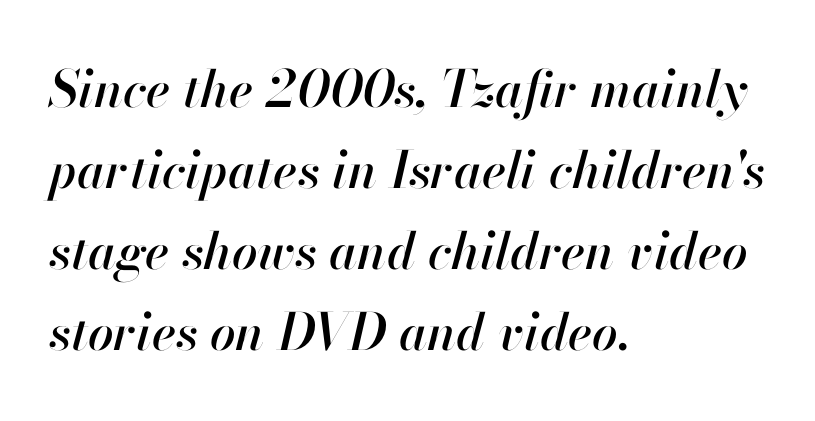
Successive baselines arrive at the customary interval. The gaps between neighbouring characters are ordinary and unremarkable. Has an underline been added? It has not. Varying glyph widths throughout — classic text-font behaviour. Every character sits at an angle, as italics do.
